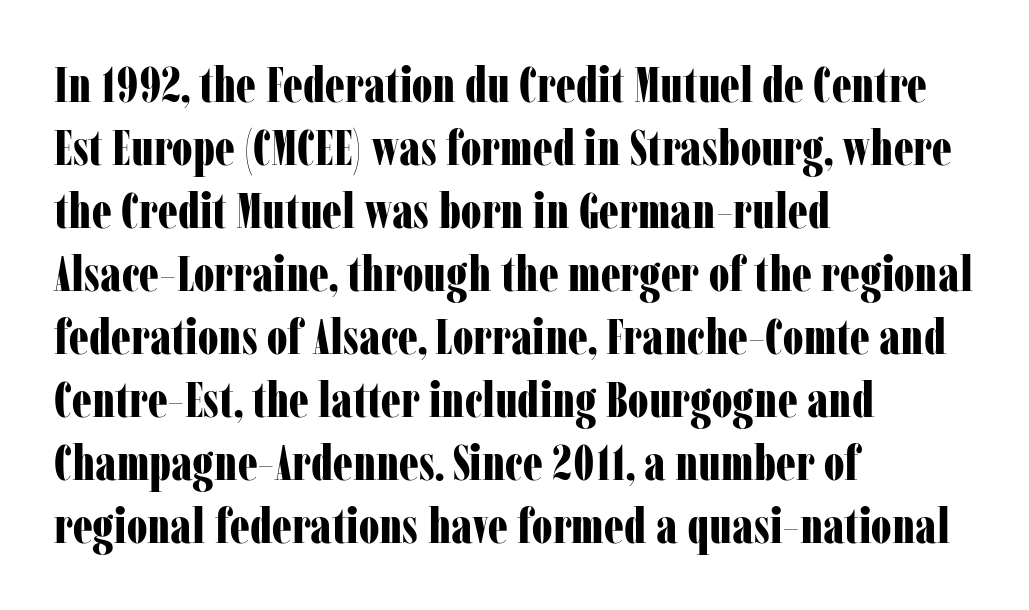
The image shows 50 px bold, condensed serif type, upright; set left-aligned, normal line spacing (1.26x), normal letter spacing, not underlined; low stroke contrast and a medium x-height.
